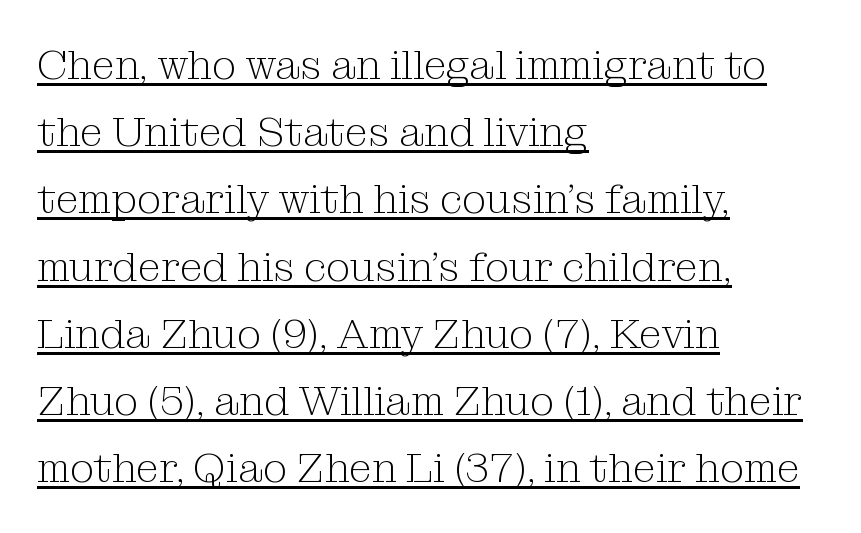
Rendered with straight, roman letterforms. Is this a heavy cut? Hardly; it is regular or lighter. Stroke terminals: seriffed. Notice how descenders clear the ascenders below comfortably — that's standard leading. Here the glyphs are tracked normally, forming tight word shapes. Is this a fixed-width face? No — the glyphs have proportional, varying widths.
